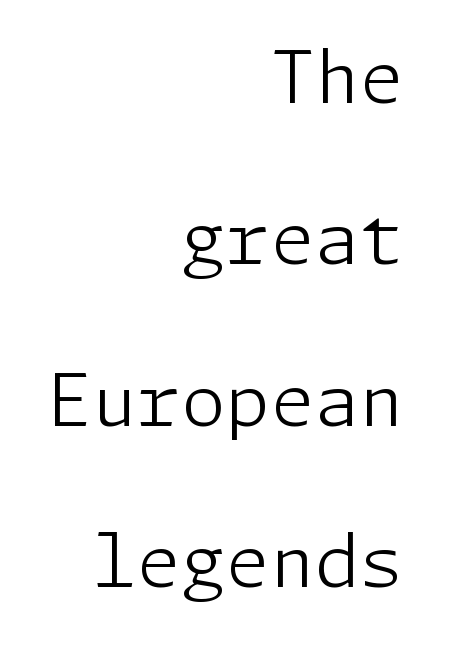
Q: Is the text bold? A: No.
Q: Is the text italic (slanted)? A: No, it is upright.
Q: Is the typeface a serif or a sans-serif typeface? A: Sans-serif.
Q: Is the text underlined? A: No.
Q: How is the paragraph aligned? A: Right-aligned.
Q: Is the spacing between letters normal or unusually wide? A: Normal.
Q: Is the spacing between lines tight, normal or loose? A: Loose.
Q: Width (condensed, normal, or wide)? A: Normal.
Q: Stroke contrast? A: Low.
Q: x-height? A: Medium.
